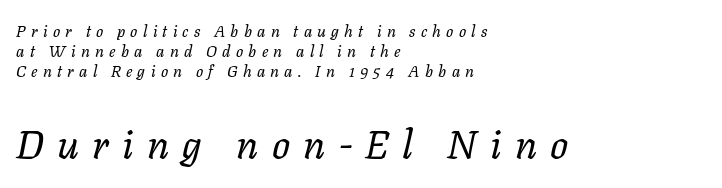
Decoration check: the copy has no underline. Here the designer chose a conventional face with non-uniform glyph widths. This sample uses expanded letter spacing, leaving extra air between glyphs. These lines are set flush left with a ragged right edge. An italicized treatment has been applied to the whole sample. In terms of leading, this rendering sits right in the middle.
